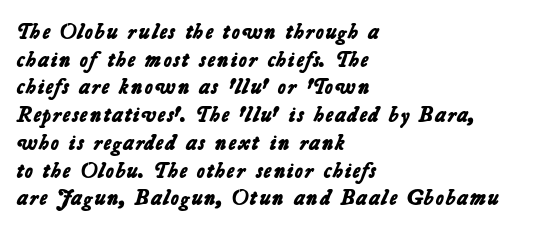
{"bold": "yes", "underline": "no", "align": "left", "line_spacing": "normal", "line_spacing_ratio": 1.26, "letter_spacing": "normal", "letter_spacing_em": 0.0, "glyph_px": 22}
